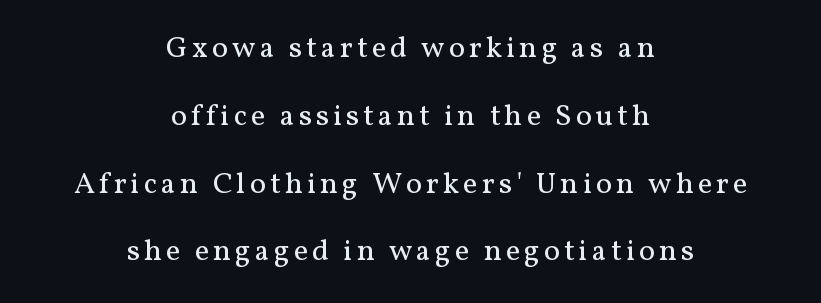
{"serif": "yes", "italic": "no", "bold": "no", "weight": "regular", "width": "normal", "stroke_contrast": "medium", "x_height": "medium", "monospaced": "no", "underline": "no", "align": "center", "line_spacing": "loose", "line_spacing_ratio": 2.26, "glyph_px": 30}
